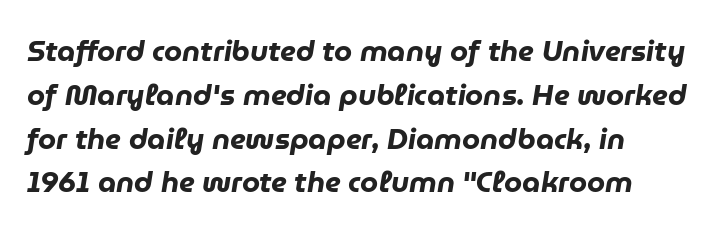
{"italic": "yes", "lean": "right", "slant_degrees": 9, "bold": "yes", "weight": "heavy", "width": "normal", "stroke_contrast": "low", "x_height": "medium", "monospaced": "no", "underline": "no", "align": "left", "line_spacing": "normal", "line_spacing_ratio": 1.51, "letter_spacing": "normal", "letter_spacing_em": 0.0, "glyph_px": 29}
